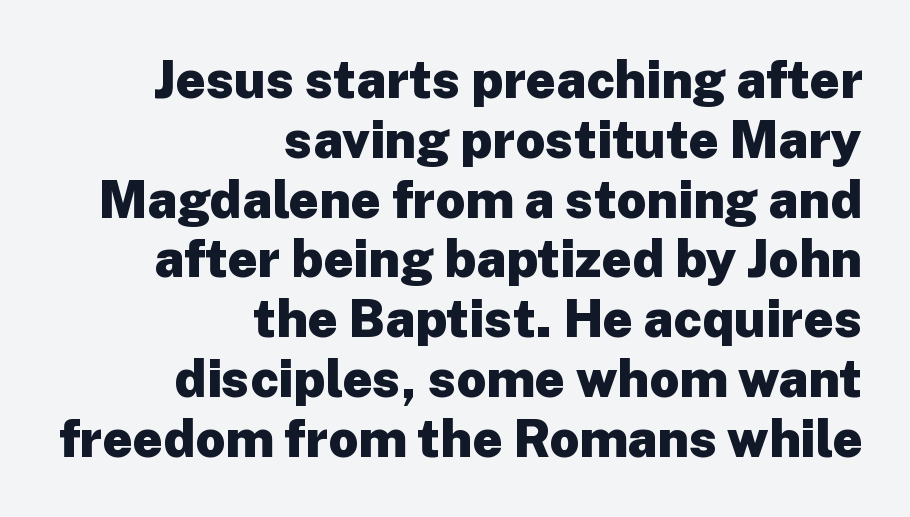
{"serif": "no", "italic": "no", "bold": "yes", "weight": "heavy", "width": "normal", "stroke_contrast": "low", "x_height": "medium", "monospaced": "no", "underline": "no", "align": "right", "line_spacing": "tight", "line_spacing_ratio": 1.15, "letter_spacing": "normal", "letter_spacing_em": 0.0, "glyph_px": 52}
